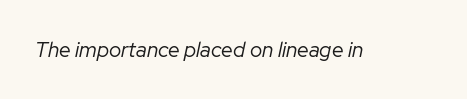
The image shows 21 px text type, italic (leaning right); set normal letter spacing, not underlined.
